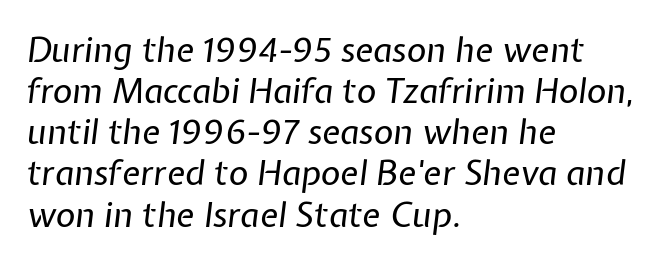
Horizontal alignment here is leftward, the default for most running prose. The text carries the slant typical of an italic or oblique font. No extra tracking has been applied to these lines. Words float on clear page, feet unadorned. Here the designer chose a conventional face with non-uniform glyph widths.
